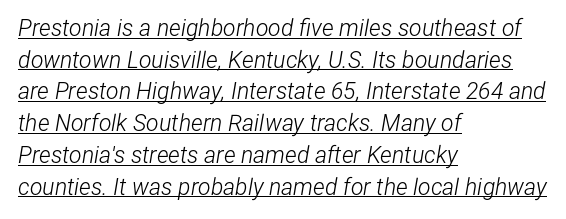
The rendering uses a moderate line-height, typical for paragraphs. Caption: lettering with a line underneath. Compared with ordinary roman type, these characters are visibly tilted. Stroke thickness stays within the range of a standard reading face or lighter. Nothing unusual about the tracking: characters are spaced as the font intends.
